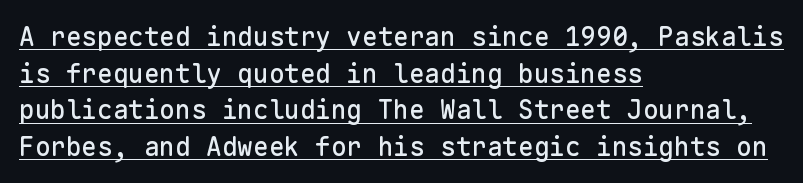
The image shows 26 px text type, upright; set left-aligned, normal line spacing (1.41x), normal letter spacing, underlined.
